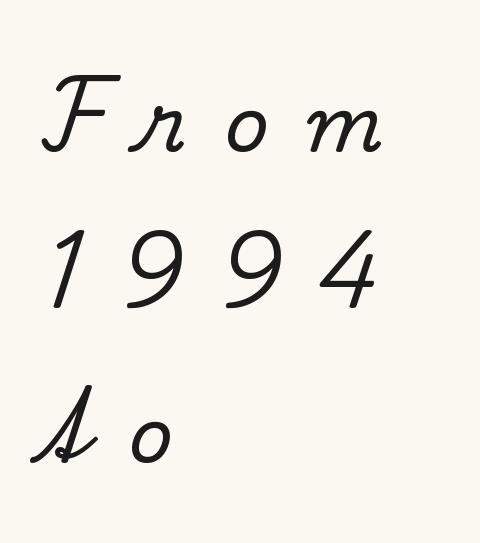
The image shows 77 px serif type; set left-aligned, loose line spacing (2.02x), unusually wide letter spacing (+0.49 em), not underlined; low stroke contrast and a small x-height.
